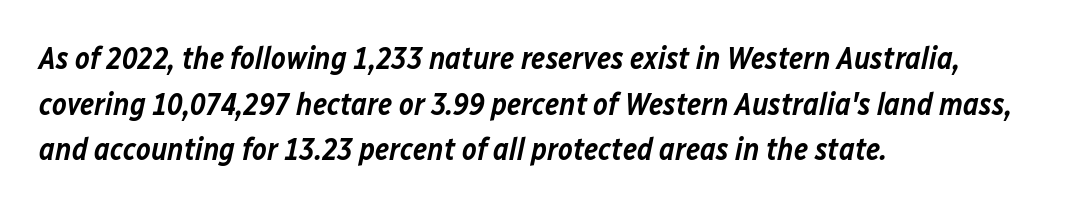
I'd describe the lettering as semibold — firm but not a full bold. The passage shown is typed in a proportional face where columns would drift. Does extra space separate the letters? No, they use regular spacing. Compared with ordinary roman type, these characters are visibly tilted. Leading: standard. Check under the words: just untouched page.
